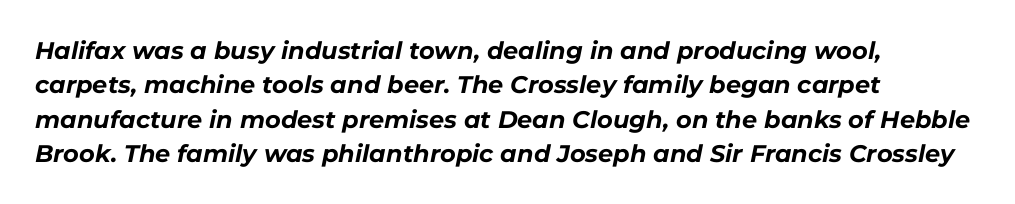
The image shows 24 px bold type, italic (leaning right); set left-aligned, normal line spacing (1.43x), normal letter spacing, not underlined.
